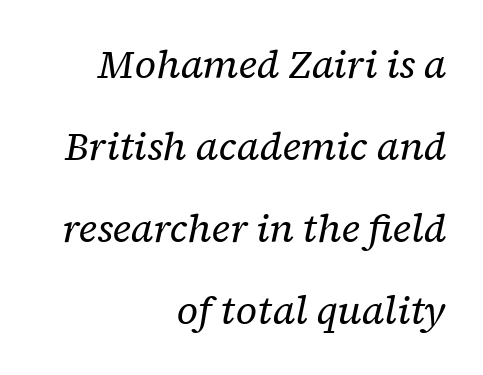
Is the letter spacing exaggerated? No — it looks like the ordinary default. If you measured baseline to baseline, you'd find a long distance. The face used here is seriffed, in the tradition of book romans. A typesetter would mark this as italic.
